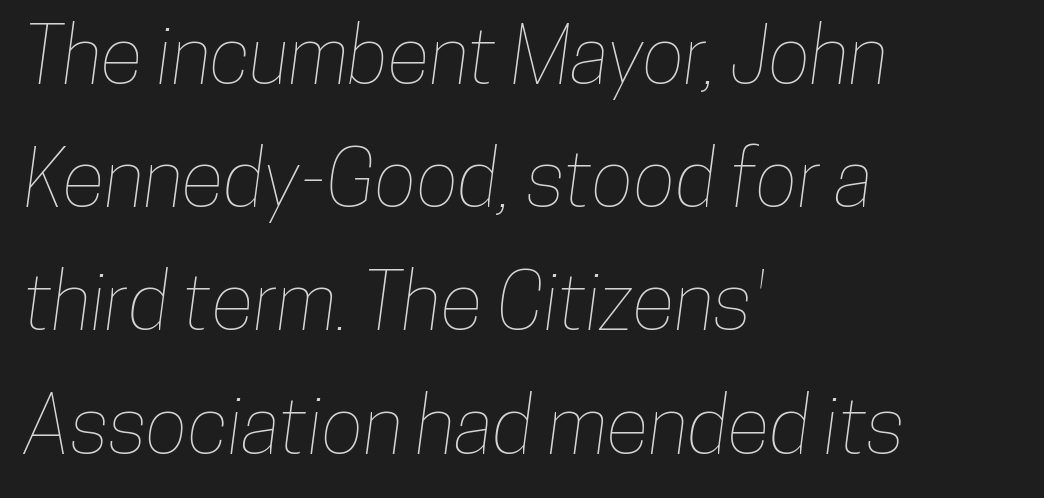
The image shows 79 px condensed type; set left-aligned, normal line spacing (1.56x), normal letter spacing, not underlined; low stroke contrast and a medium x-height.
